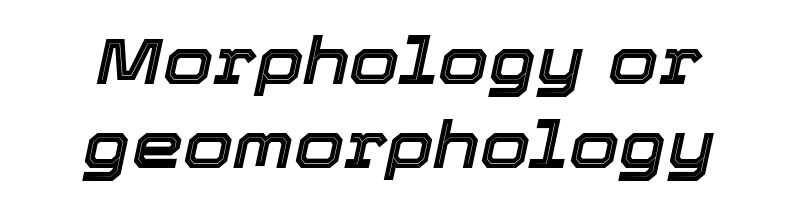
Between one letter and the next there's only the usual sliver of space. The space between consecutive lines is moderate. Spacing verdict: proportional, widths tailored to each character. Would a proofreader flag this as italicized? Yes. The words here are not underlined.
